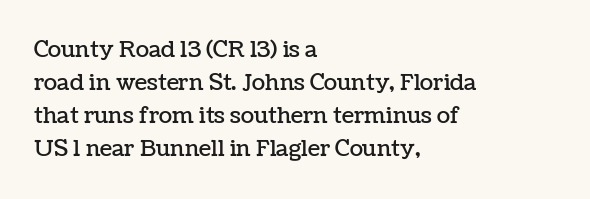
The image shows 22 px text type, upright; set left-aligned, normal line spacing (1.5x), normal letter spacing, not underlined.
